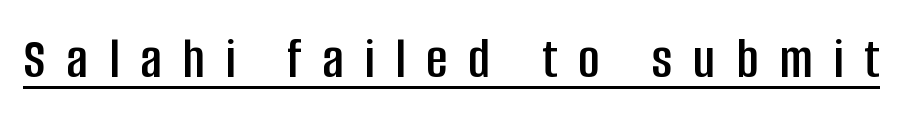
A typesetter would label this face a sans. You could not count columns in this text — the font is proportionally spaced. Honestly, the letter spacing is so wide it's the main thing you notice. Underline: present. Posture: upright roman.
